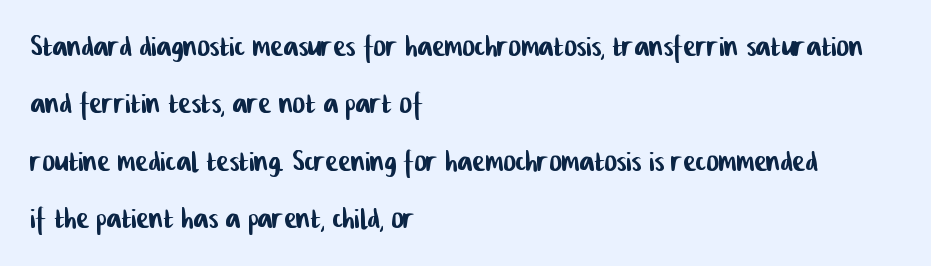
Q: Is the typeface a serif or a sans-serif typeface? A: Sans-serif.
Q: Is the text underlined? A: No.
Q: How is the paragraph aligned? A: Left-aligned.
Q: Is the spacing between letters normal or unusually wide? A: Normal.
Q: Is the spacing between lines tight, normal or loose? A: Normal.
Q: Width (condensed, normal, or wide)? A: Condensed.
Q: Stroke contrast? A: Low.
Q: x-height? A: Medium.
Q: Monospaced? A: No.
